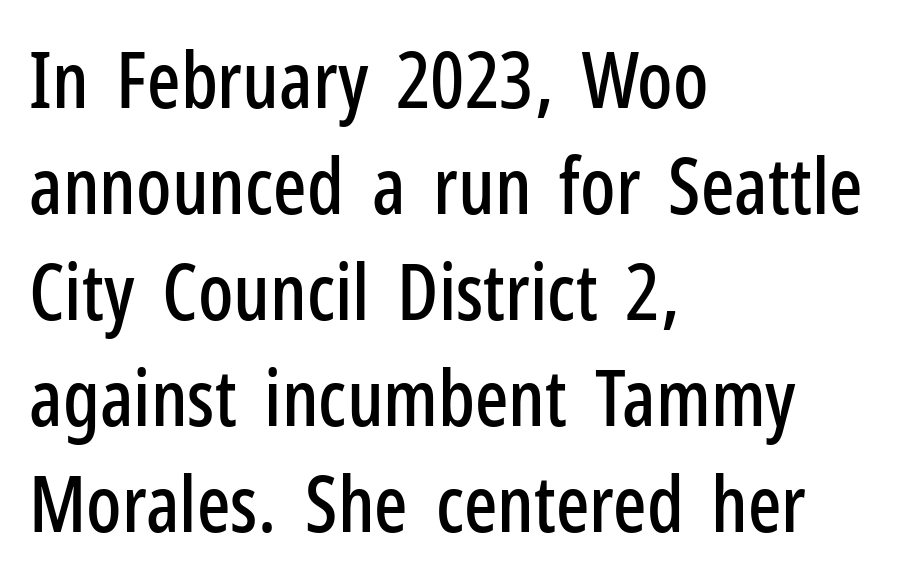
Successive baselines arrive at the customary interval. Upright lettering throughout. Left-aligned paragraph, ragged on the right. Clear beneath every line of the passage.
